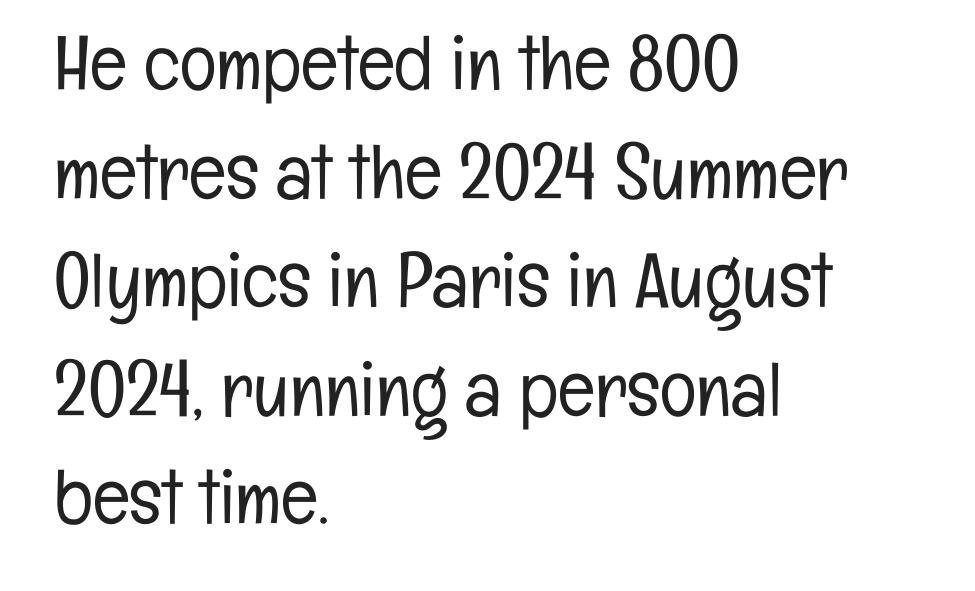
Q: Is the text bold? A: No.
Q: Is the text italic (slanted)? A: No, it is upright.
Q: Is the typeface a serif or a sans-serif typeface? A: Sans-serif.
Q: Is the text underlined? A: No.
Q: How is the paragraph aligned? A: Left-aligned.
Q: Is the spacing between letters normal or unusually wide? A: Normal.
Q: Is the spacing between lines tight, normal or loose? A: Normal.
Q: Width (condensed, normal, or wide)? A: Condensed.
Q: Stroke contrast? A: Low.
Q: x-height? A: Medium.
Q: Monospaced? A: No.
